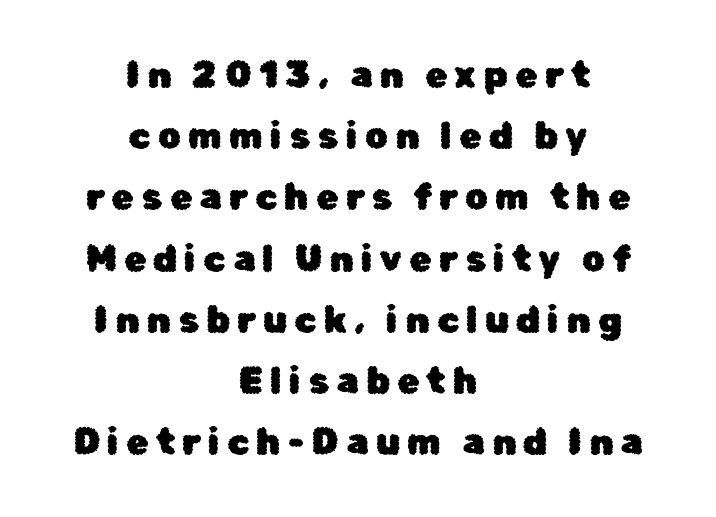
Q: Is the text italic (slanted)? A: No, it is upright.
Q: Is the typeface a serif or a sans-serif typeface? A: Sans-serif.
Q: Is the text underlined? A: No.
Q: How is the paragraph aligned? A: Centered.
Q: Is the spacing between letters normal or unusually wide? A: Unusually wide.
Q: Is the spacing between lines tight, normal or loose? A: Normal.
Q: Width (condensed, normal, or wide)? A: Normal.
Q: Stroke contrast? A: Low.
Q: x-height? A: Medium.
Q: Monospaced? A: No.
